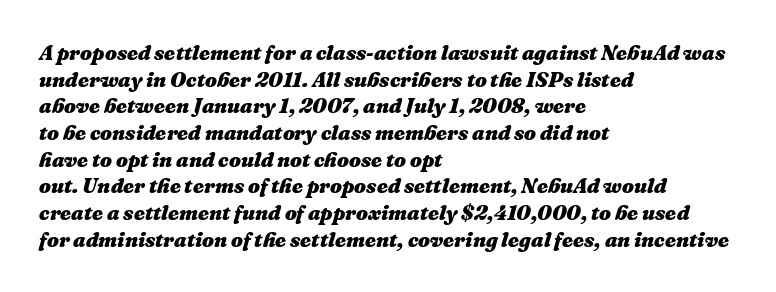
{"italic": "yes", "lean": "right", "slant_degrees": 16, "bold": "yes", "underline": "no", "align": "left", "line_spacing": "normal", "line_spacing_ratio": 1.27, "letter_spacing": "normal", "letter_spacing_em": 0.0, "glyph_px": 21}
